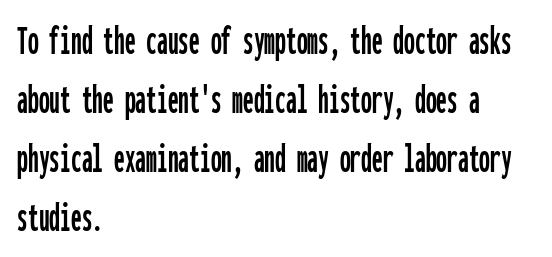
{"serif": "no", "italic": "no", "width": "condensed", "stroke_contrast": "low", "x_height": "medium", "monospaced": "yes", "underline": "no", "align": "left", "line_spacing": "normal", "line_spacing_ratio": 1.37, "letter_spacing": "normal", "letter_spacing_em": 0.0, "glyph_px": 43}
